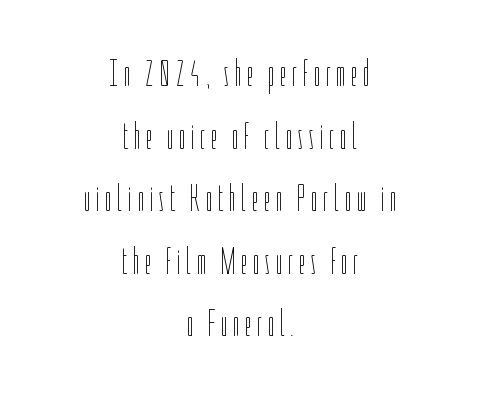
Q: Is the text bold? A: No.
Q: Is the text italic (slanted)? A: No, it is upright.
Q: Is the text underlined? A: No.
Q: How is the paragraph aligned? A: Centered.
Q: Is the spacing between lines tight, normal or loose? A: Normal.
Q: Width (condensed, normal, or wide)? A: Condensed.
Q: Stroke contrast? A: Low.
Q: x-height? A: Medium.
Q: Monospaced? A: No.
